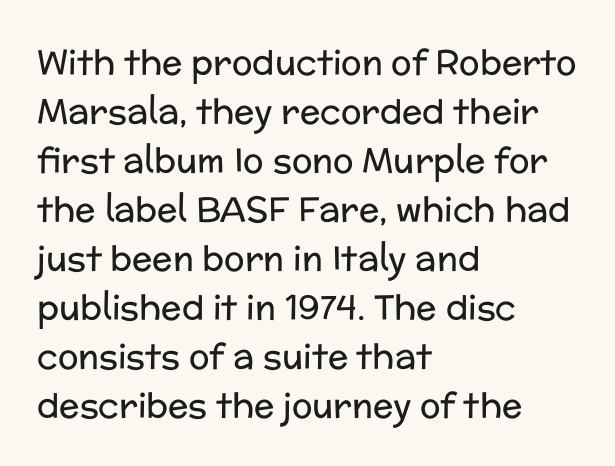
Q: Is the text bold? A: No.
Q: Is the text italic (slanted)? A: No, it is upright.
Q: Is the typeface a serif or a sans-serif typeface? A: Sans-serif.
Q: Is the text underlined? A: No.
Q: How is the paragraph aligned? A: Left-aligned.
Q: Is the spacing between letters normal or unusually wide? A: Normal.
Q: Is the spacing between lines tight, normal or loose? A: Normal.
Q: Width (condensed, normal, or wide)? A: Normal.
Q: Stroke contrast? A: Low.
Q: x-height? A: Medium.
Q: Monospaced? A: No.
